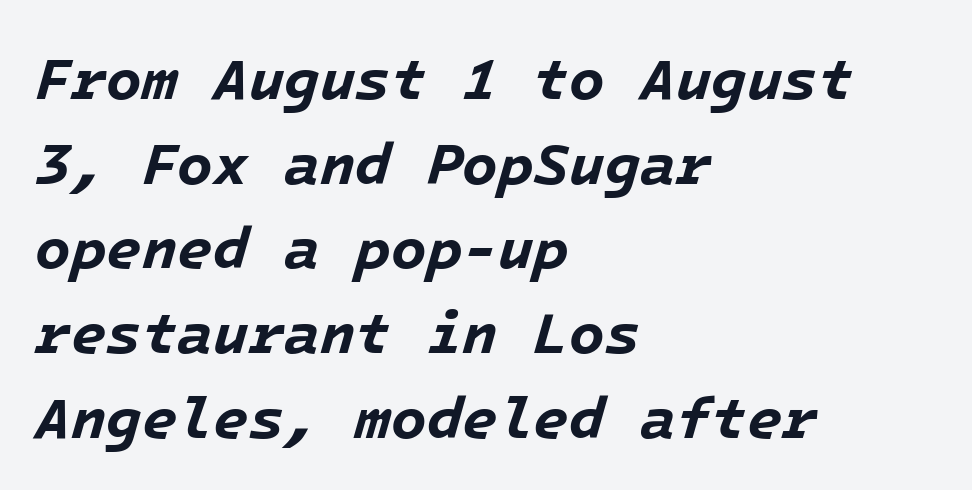
The whole block is typeset with a tilt. The rendering keeps characters at their native spacing. Just letters on the line, the space beneath them empty. Notice how the passage keeps a crisp vertical edge on the left only.
